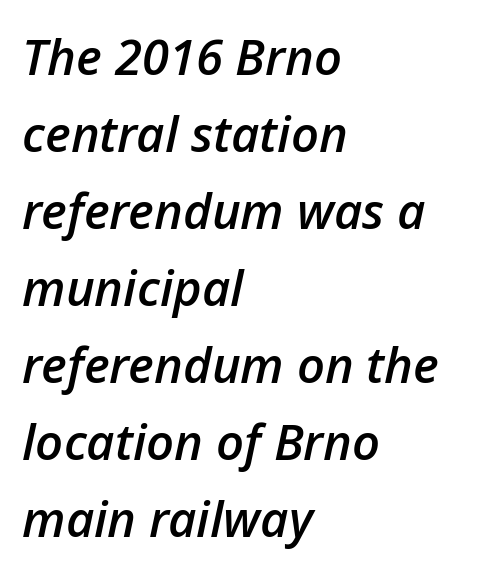
Q: Is the text bold? A: Semi-bold.
Q: Is the text italic (slanted)? A: Yes, it leans right by about 12 degrees.
Q: Is the text underlined? A: No.
Q: How is the paragraph aligned? A: Left-aligned.
Q: Is the spacing between letters normal or unusually wide? A: Normal.
Q: Is the spacing between lines tight, normal or loose? A: Normal.
Q: Width (condensed, normal, or wide)? A: Normal.
Q: Stroke contrast? A: Low.
Q: x-height? A: Medium.
Q: Monospaced? A: No.
